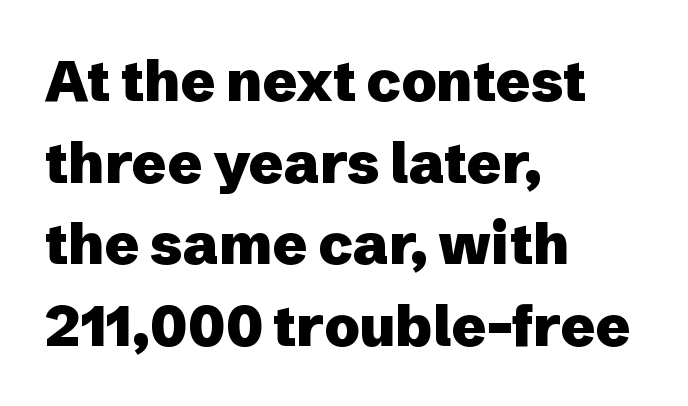
The image shows 57 px heavy sans-serif type, upright; set left-aligned, normal line spacing (1.43x), normal letter spacing, not underlined; low stroke contrast and a medium x-height.
